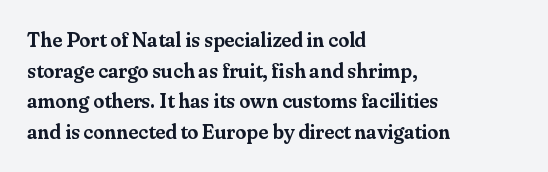
{"italic": "no", "underline": "no", "align": "left", "line_spacing": "normal", "line_spacing_ratio": 1.53, "letter_spacing": "normal", "letter_spacing_em": 0.0, "glyph_px": 20}
